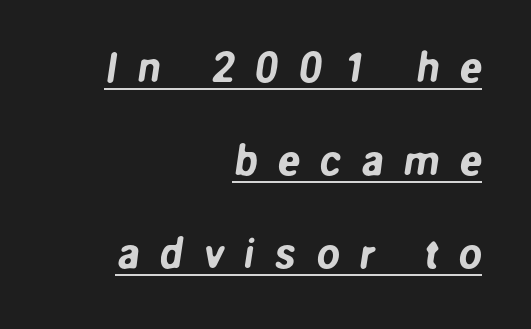
{"serif": "no", "width": "normal", "stroke_contrast": "low", "x_height": "medium", "monospaced": "no", "underline": "yes", "align": "right", "line_spacing": "loose", "line_spacing_ratio": 2.21, "letter_spacing": "wide", "letter_spacing_em": 0.47, "glyph_px": 42}
